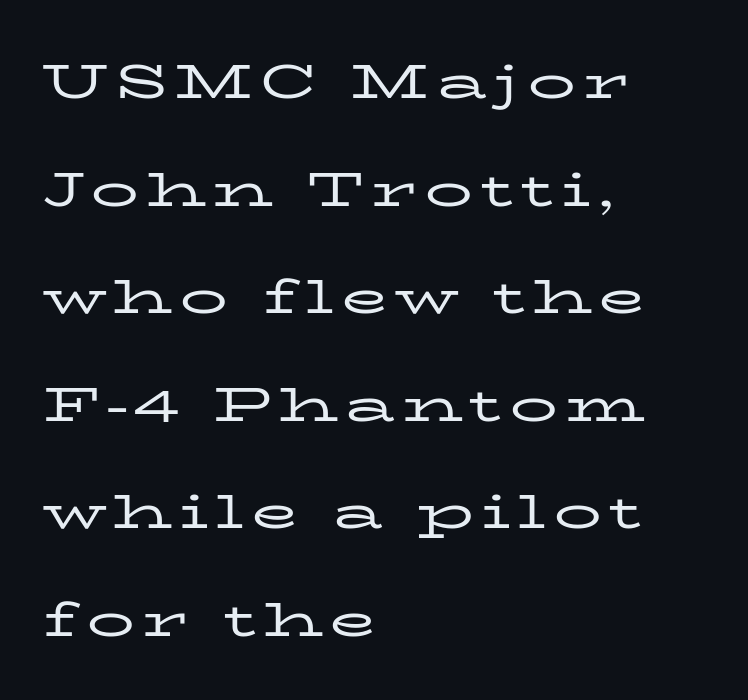
The axis of the letterforms is exactly vertical. Character widths vary here, with narrow letters taking less room than wide ones. Is the block centered? No — it sits flush against the left margin. Words float on clear page, feet unadorned. This is serif lettering, the kind often seen in printed books. Reading down the column, the eye jumps a long way to each next line.
